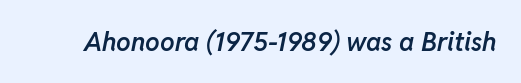
Q: Is the text bold? A: Semi-bold.
Q: Is the text italic (slanted)? A: Yes, it leans right by about 11 degrees.
Q: Is the text underlined? A: No.
Q: Is the spacing between letters normal or unusually wide? A: Normal.
